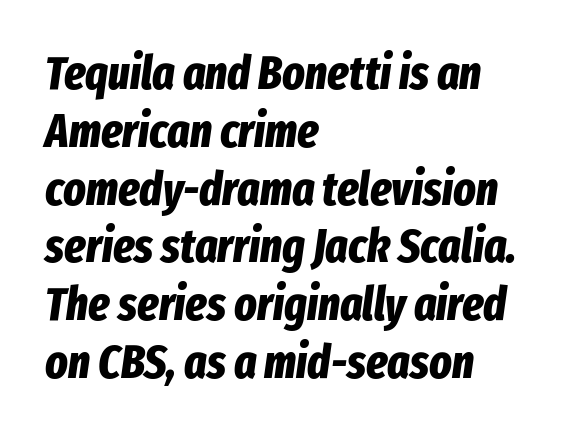
Style check: oblique. Compared with an ordinary text face, these strokes are far heavier — a full bold. Rule under the text: the space is simply empty. Tracking here is standard; glyphs follow each other at the usual distance.
